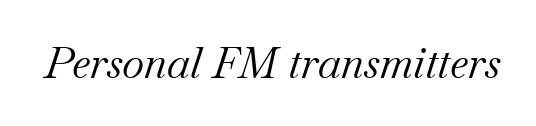
The letters are slanted; this is an italic face. You could call the tracking neutral — neither tight nor loose. Varying glyph widths throughout — classic text-font behaviour. The foot of each line stays bare and open.
